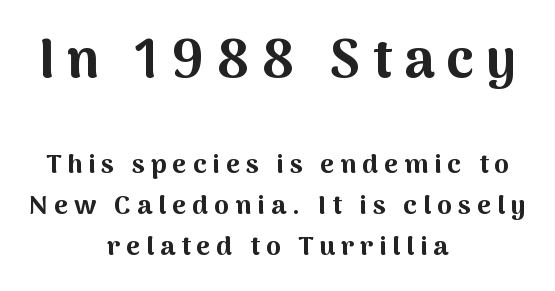
The image shows 54 px bold sans-serif type, upright; set centered, normal line spacing (1.52x), unusually wide letter spacing (+0.22 em), not underlined; the first (top) block is 2.0x larger; medium stroke contrast and a medium x-height.
